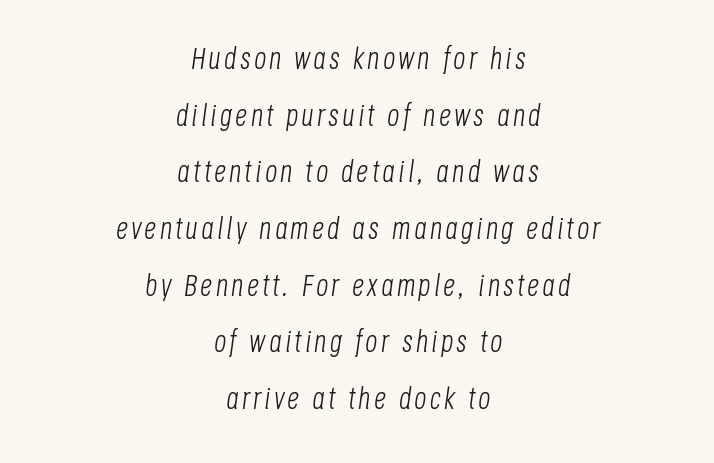
{"italic": "yes", "lean": "right", "slant_degrees": 8, "bold": "no", "weight": "light", "width": "condensed", "stroke_contrast": "low", "x_height": "large", "monospaced": "no", "underline": "no", "align": "center", "line_spacing_ratio": 1.89, "glyph_px": 30}
